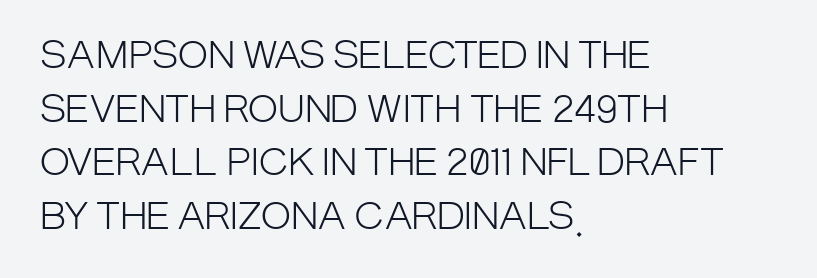
{"serif": "no", "italic": "no", "bold": "no", "weight": "light", "width": "condensed", "stroke_contrast": "low", "x_height": "large", "monospaced": "no", "underline": "no", "align": "left", "line_spacing": "normal", "line_spacing_ratio": 1.49, "letter_spacing": "normal", "letter_spacing_em": 0.0, "glyph_px": 36}
